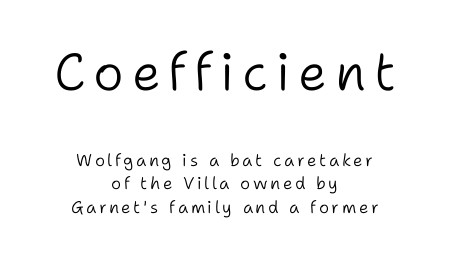
The image shows 52 px light sans-serif type, upright; set centered, normal line spacing (1.36x), not underlined; the first (top) block is 3.06x larger; low stroke contrast and a medium x-height.
